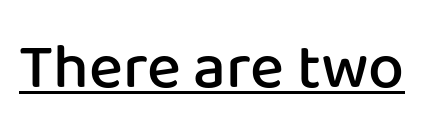
The image shows 64 px semibold sans-serif type, upright; set normal letter spacing, underlined; low stroke contrast and a medium x-height.
